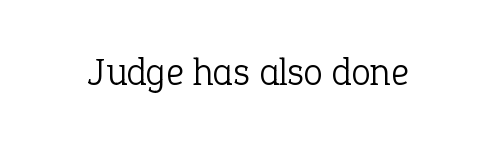
Q: Is the text bold? A: No.
Q: Is the text italic (slanted)? A: No, it is upright.
Q: Is the typeface a serif or a sans-serif typeface? A: Serif.
Q: Is the text underlined? A: No.
Q: Is the spacing between letters normal or unusually wide? A: Normal.
Q: Width (condensed, normal, or wide)? A: Normal.
Q: Stroke contrast? A: Low.
Q: x-height? A: Medium.
Q: Monospaced? A: No.
